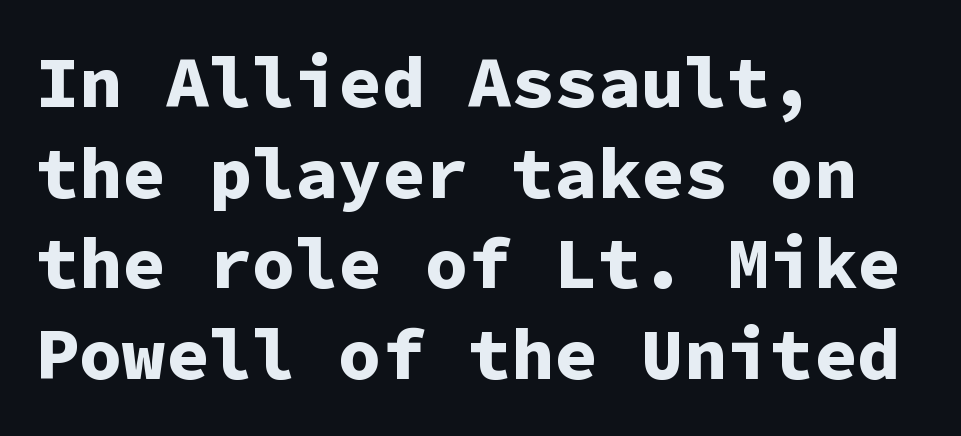
Q: Is the text bold? A: Yes.
Q: Is the text italic (slanted)? A: No, it is upright.
Q: Is the typeface a serif or a sans-serif typeface? A: Sans-serif.
Q: Is the text underlined? A: No.
Q: How is the paragraph aligned? A: Left-aligned.
Q: Is the spacing between letters normal or unusually wide? A: Normal.
Q: Is the spacing between lines tight, normal or loose? A: Normal.
Q: Width (condensed, normal, or wide)? A: Normal.
Q: Stroke contrast? A: Low.
Q: x-height? A: Medium.
Q: Monospaced? A: Yes.
